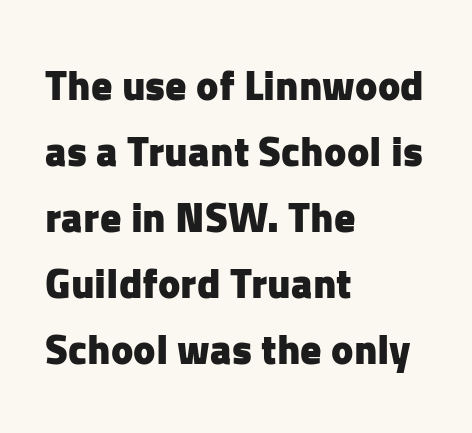
The image shows 42 px heavy sans-serif type, upright; set left-aligned, normal line spacing (1.57x), normal letter spacing, not underlined; low stroke contrast and a medium x-height.
